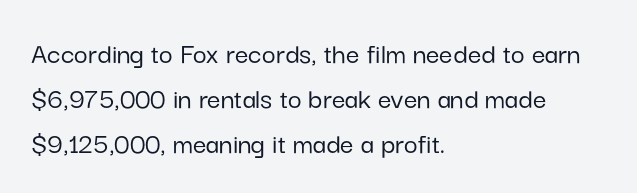
The image shows 30 px sans-serif type, upright; set left-aligned, normal line spacing (1.5x), normal letter spacing, not underlined; low stroke contrast and a medium x-height.
